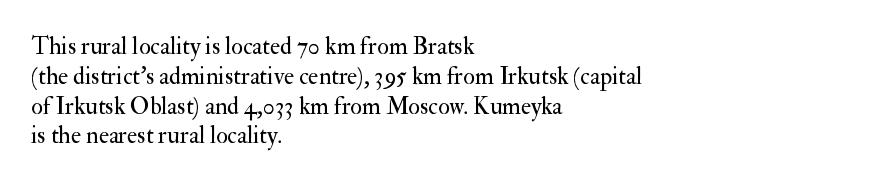
If you drew a line through each stem, it would be perfectly vertical. Tracking value appears to be zero — textbook default spacing. The rag falls on the right side of this text block. The face looks like a standard text weight, possibly lighter. The string is rendered with underlining switched off.
